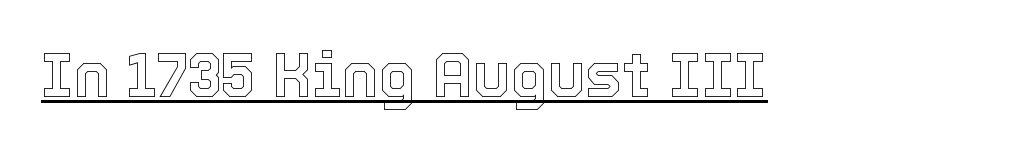
{"italic": "no", "width": "normal", "x_height": "medium", "monospaced": "no", "underline": "yes", "letter_spacing": "normal", "letter_spacing_em": 0.0, "glyph_px": 62}
